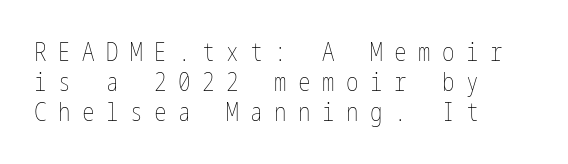
Q: Is the text bold? A: No.
Q: Is the text italic (slanted)? A: No, it is upright.
Q: Is the text underlined? A: No.
Q: How is the paragraph aligned? A: Left-aligned.
Q: Is the spacing between letters normal or unusually wide? A: Unusually wide.
